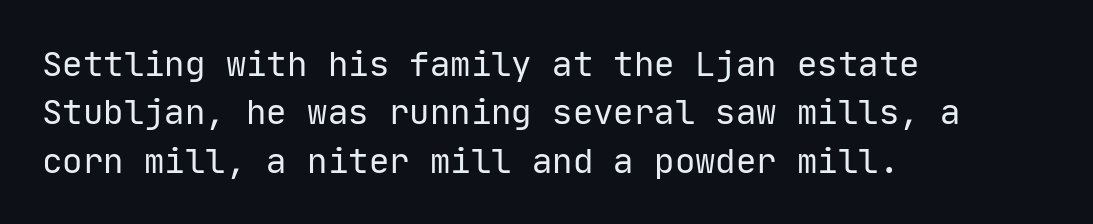
{"serif": "no", "italic": "no", "bold": "no", "weight": "regular", "width": "normal", "stroke_contrast": "low", "x_height": "medium", "monospaced": "yes", "underline": "no", "align": "left", "line_spacing": "normal", "line_spacing_ratio": 1.42, "letter_spacing": "normal", "letter_spacing_em": 0.0, "glyph_px": 34}
